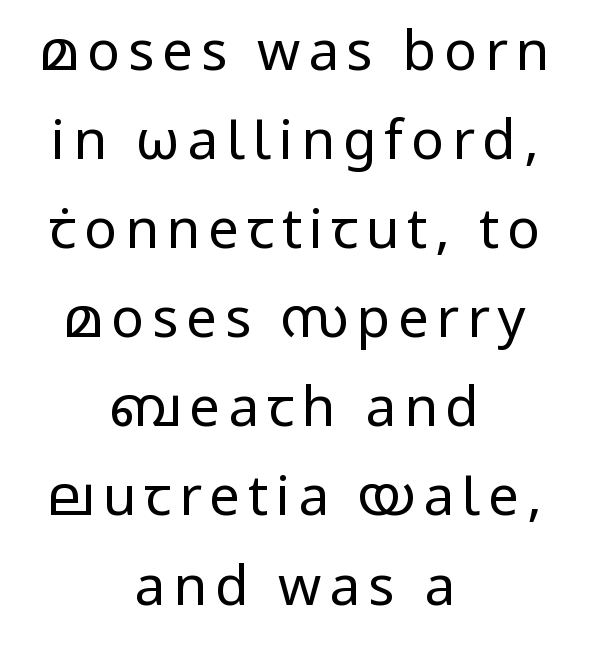
{"serif": "no", "italic": "no", "bold": "no", "weight": "regular", "width": "normal", "stroke_contrast": "low", "x_height": "medium", "monospaced": "no", "underline": "no", "align": "center", "line_spacing": "normal", "line_spacing_ratio": 1.62, "glyph_px": 55}
